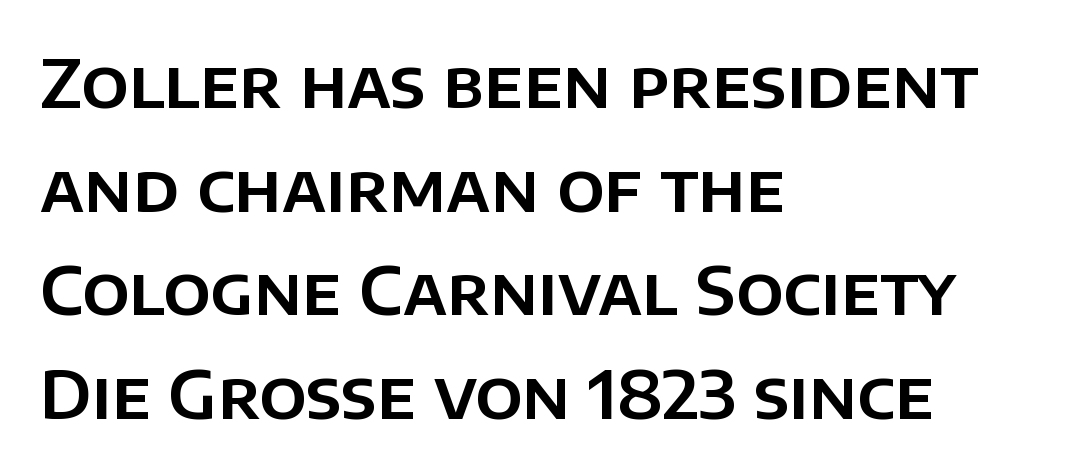
{"serif": "no", "italic": "no", "width": "normal", "stroke_contrast": "low", "x_height": "large", "monospaced": "no", "underline": "no", "align": "left", "line_spacing": "normal", "line_spacing_ratio": 1.57, "letter_spacing": "normal", "letter_spacing_em": 0.0, "glyph_px": 66}
